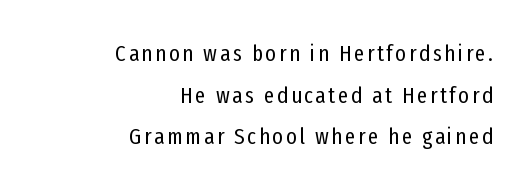
Think standard paragraph weight, or any step lighter than that. Style check: upright. The passage shown is not underscored anywhere. Reading down the block, your eye finds every line finishing at a fixed right position.
